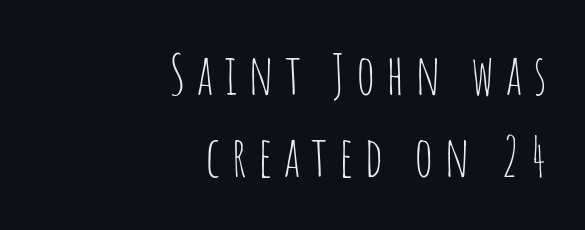
The image shows 56 px thin, condensed sans-serif type, upright; set right-aligned, normal line spacing (1.47x), not underlined; low stroke contrast and a large x-height.
